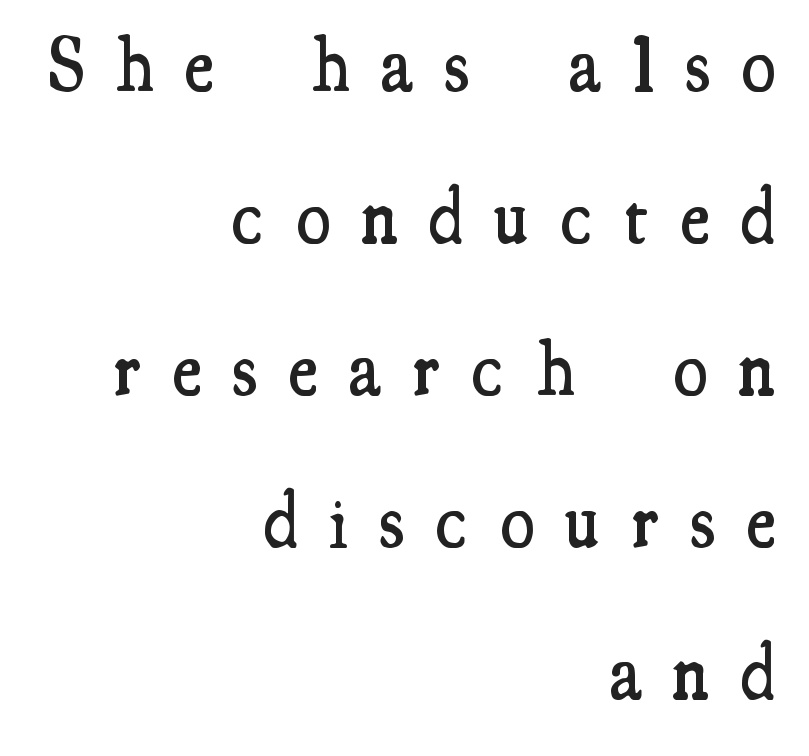
The image shows 78 px semibold, condensed serif type, upright; set right-aligned, loose line spacing (1.95x), unusually wide letter spacing (+0.41 em), not underlined; medium stroke contrast and a small x-height.
